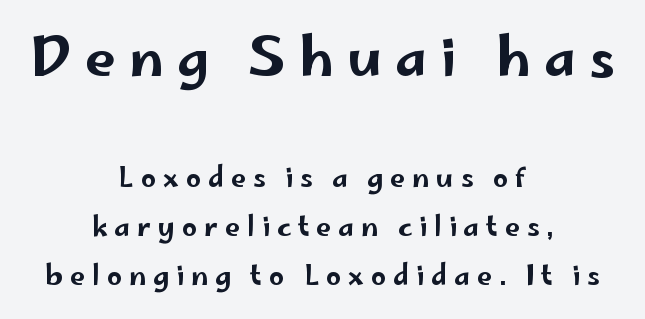
Q: Is the text italic (slanted)? A: No, it is upright.
Q: Is the typeface a serif or a sans-serif typeface? A: Sans-serif.
Q: Is the text underlined? A: No.
Q: How is the paragraph aligned? A: Centered.
Q: Is the spacing between letters normal or unusually wide? A: Unusually wide.
Q: Which block of text is set in a larger size, the first (top) or the second (bottom)? A: The first (top) one.
Q: Width (condensed, normal, or wide)? A: Wide.
Q: Stroke contrast? A: Low.
Q: x-height? A: Small.
Q: Monospaced? A: No.
